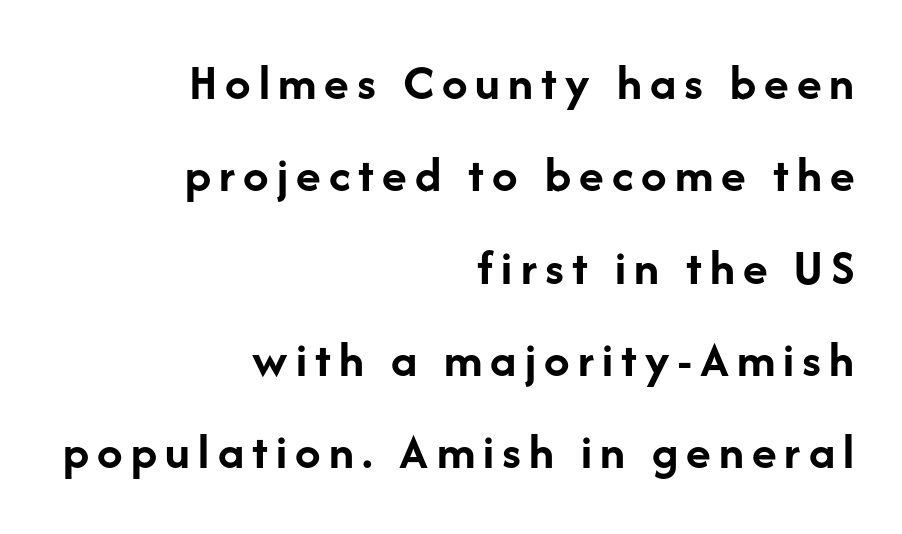
Its strokes are broad and dark, the hallmark of bold type. A flush-right, rag-left setting is used for this passage. Underline: absent. No feet cap the strokes, marking this as sans-serif type. Do the letters lean? They stand straight.
